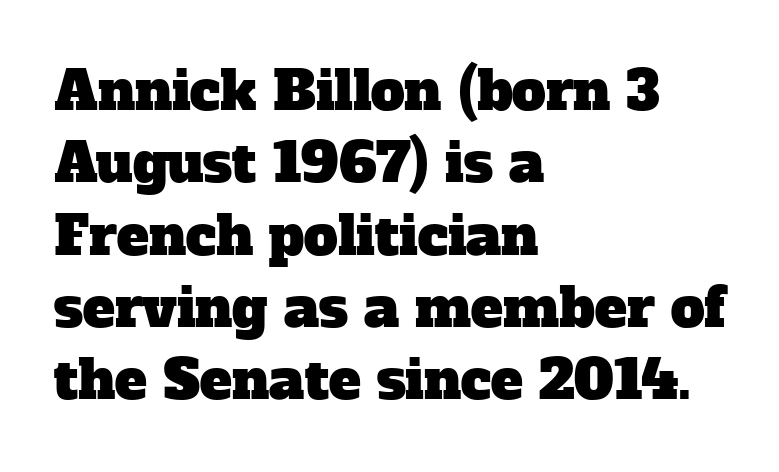
The image shows 54 px serif type; set left-aligned, normal line spacing (1.34x), normal letter spacing, not underlined; low stroke contrast and a medium x-height.
